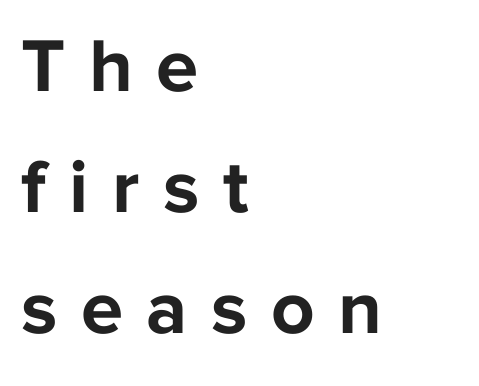
The image shows 76 px bold sans-serif type, upright; set left-aligned, normal line spacing (1.59x), unusually wide letter spacing (+0.31 em), not underlined; low stroke contrast and a medium x-height.
